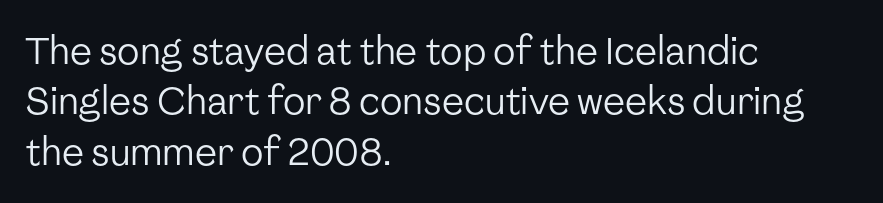
Inter-character spacing is left at the font's built-in metrics. Note: no serifs on the glyphs. Unbolded letterforms with no extra heft. The rendering uses natural spacing where letterforms have individual widths.
